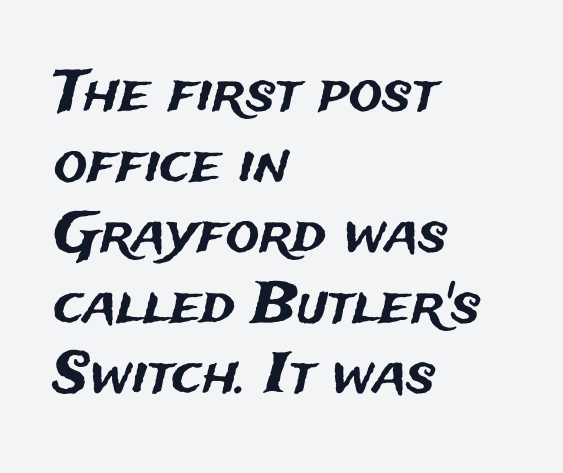
Q: Is the text italic (slanted)? A: Yes.
Q: Is the typeface a serif or a sans-serif typeface? A: Sans-serif.
Q: Is the text underlined? A: No.
Q: How is the paragraph aligned? A: Left-aligned.
Q: Is the spacing between letters normal or unusually wide? A: Normal.
Q: Is the spacing between lines tight, normal or loose? A: Normal.
Q: Width (condensed, normal, or wide)? A: Normal.
Q: Stroke contrast? A: Medium.
Q: x-height? A: Medium.
Q: Monospaced? A: No.
